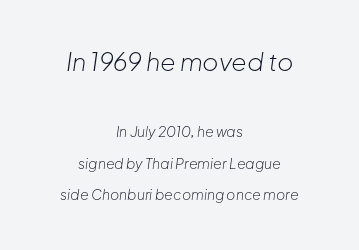
The image shows 25 px text type, italic (leaning right); set centered, loose line spacing (2.27x), normal letter spacing, not underlined; the first (top) block is 1.79x larger.
